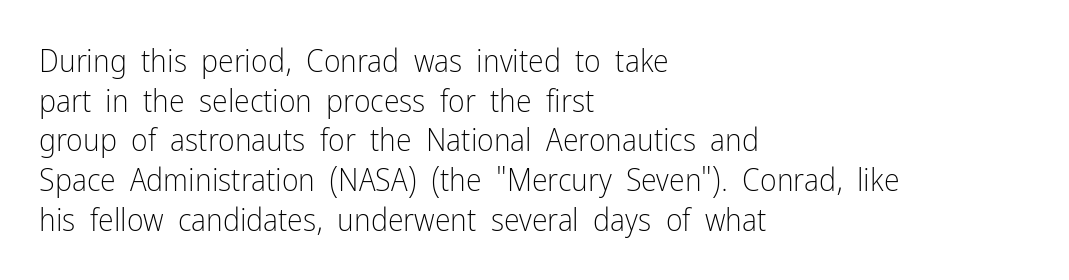
The image shows 32 px light, condensed sans-serif type, upright; set left-aligned, line spacing 1.24x, normal letter spacing, not underlined; low stroke contrast and a medium x-height.
